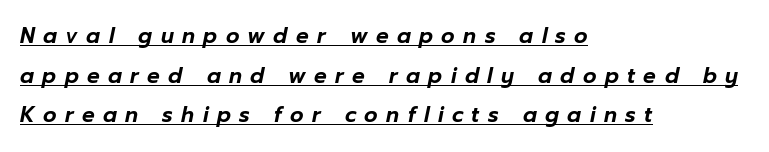
{"italic": "yes", "lean": "right", "slant_degrees": 12, "underline": "yes", "align": "left", "line_spacing_ratio": 1.89, "letter_spacing": "wide", "letter_spacing_em": 0.4, "glyph_px": 21}
